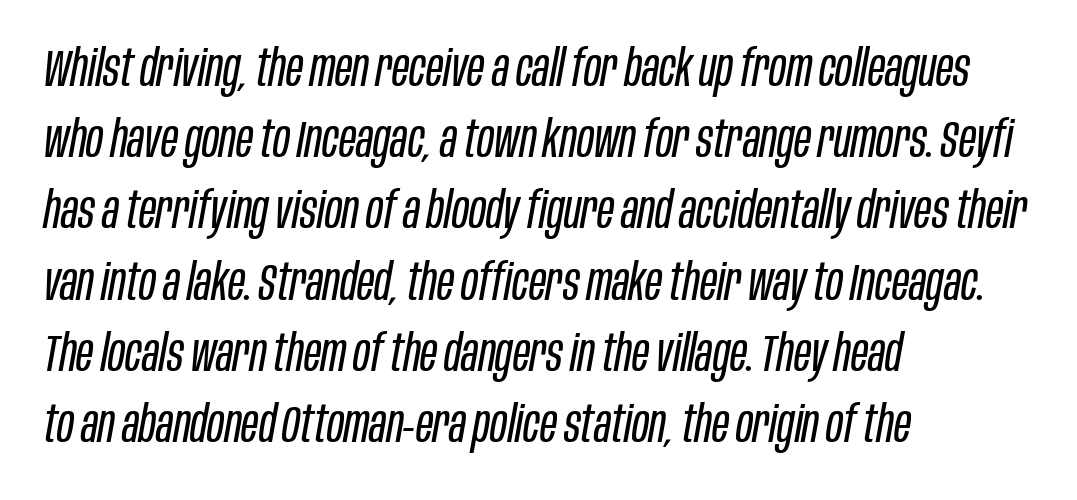
Q: Is the text bold? A: No.
Q: Is the text italic (slanted)? A: Yes, it leans right by about 10 degrees.
Q: Is the text underlined? A: No.
Q: How is the paragraph aligned? A: Left-aligned.
Q: Is the spacing between letters normal or unusually wide? A: Normal.
Q: Is the spacing between lines tight, normal or loose? A: Normal.
Q: Width (condensed, normal, or wide)? A: Condensed.
Q: Stroke contrast? A: Low.
Q: x-height? A: Large.
Q: Monospaced? A: No.
